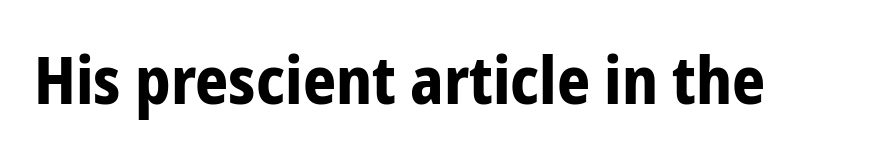
Q: Is the text bold? A: Yes.
Q: Is the text italic (slanted)? A: No, it is upright.
Q: Is the typeface a serif or a sans-serif typeface? A: Sans-serif.
Q: Is the text underlined? A: No.
Q: Is the spacing between letters normal or unusually wide? A: Normal.
Q: Width (condensed, normal, or wide)? A: Condensed.
Q: Stroke contrast? A: Low.
Q: x-height? A: Medium.
Q: Monospaced? A: No.
